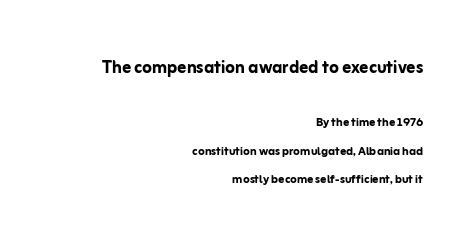
{"italic": "no", "bold": "yes", "underline": "no", "align": "right", "line_spacing_ratio": 1.89, "letter_spacing": "normal", "letter_spacing_em": 0.0, "larger_block": "first", "size_ratio": 1.47, "glyph_px": 22}
